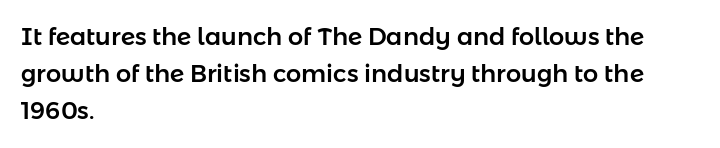
Q: Is the text italic (slanted)? A: No, it is upright.
Q: Is the text underlined? A: No.
Q: How is the paragraph aligned? A: Left-aligned.
Q: Is the spacing between letters normal or unusually wide? A: Normal.
Q: Is the spacing between lines tight, normal or loose? A: Normal.
